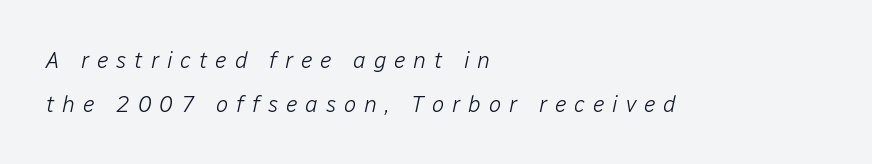
The image shows 23 px text type, italic (leaning right); set left-aligned, loose line spacing (1.91x), unusually wide letter spacing (+0.34 em), not underlined.
